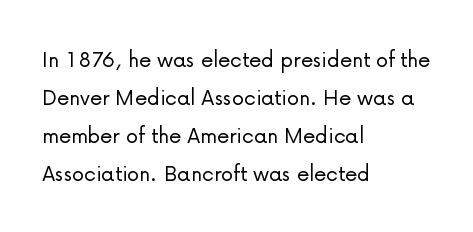
{"italic": "no", "bold": "no", "underline": "no", "align": "left", "line_spacing": "normal", "line_spacing_ratio": 1.52, "letter_spacing": "normal", "letter_spacing_em": 0.0, "glyph_px": 25}
